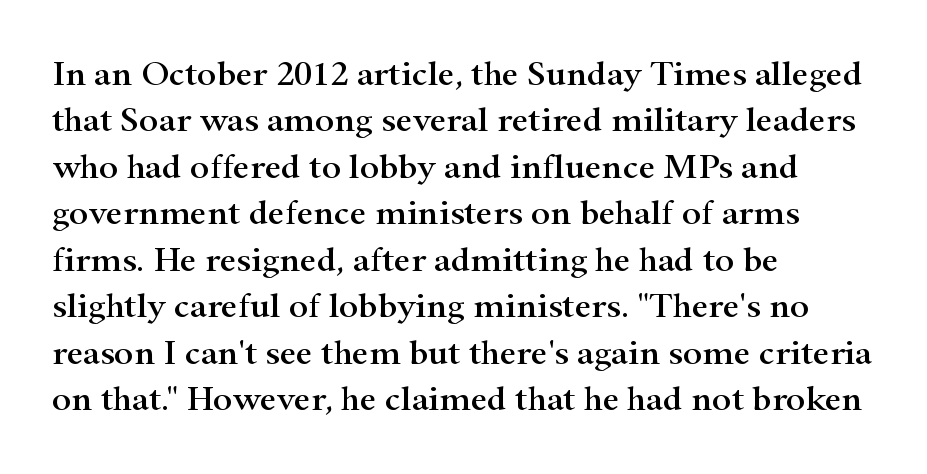
The image shows 36 px wide serif type, upright; set left-aligned, normal line spacing (1.29x), normal letter spacing, not underlined; high stroke contrast and a small x-height.
